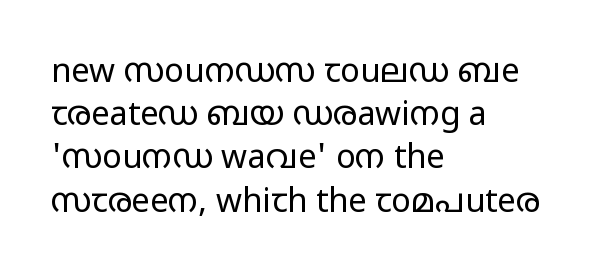
Q: Is the text bold? A: No.
Q: Is the text italic (slanted)? A: No, it is upright.
Q: Is the typeface a serif or a sans-serif typeface? A: Sans-serif.
Q: Is the text underlined? A: No.
Q: How is the paragraph aligned? A: Left-aligned.
Q: Is the spacing between letters normal or unusually wide? A: Normal.
Q: Is the spacing between lines tight, normal or loose? A: Normal.
Q: Width (condensed, normal, or wide)? A: Wide.
Q: Stroke contrast? A: Low.
Q: x-height? A: Medium.
Q: Monospaced? A: No.
